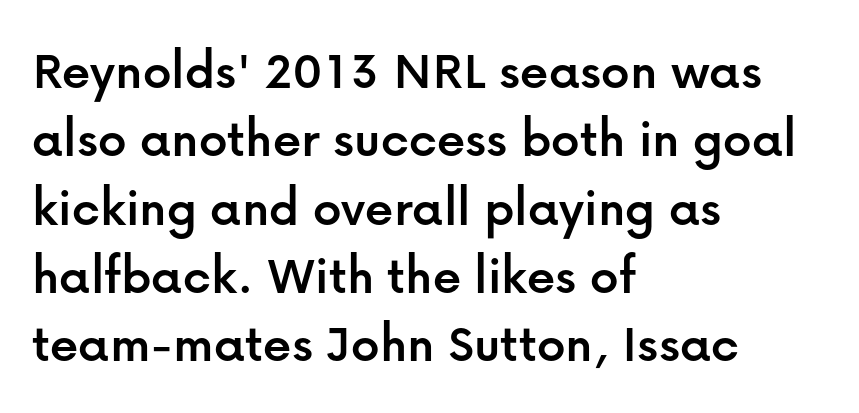
You can tell from the bare stems that sans-serif type was used. The rendering uses natural spacing where letterforms have individual widths. Every character sits straight up, as roman type does. Nobody drew a line under any word here.
